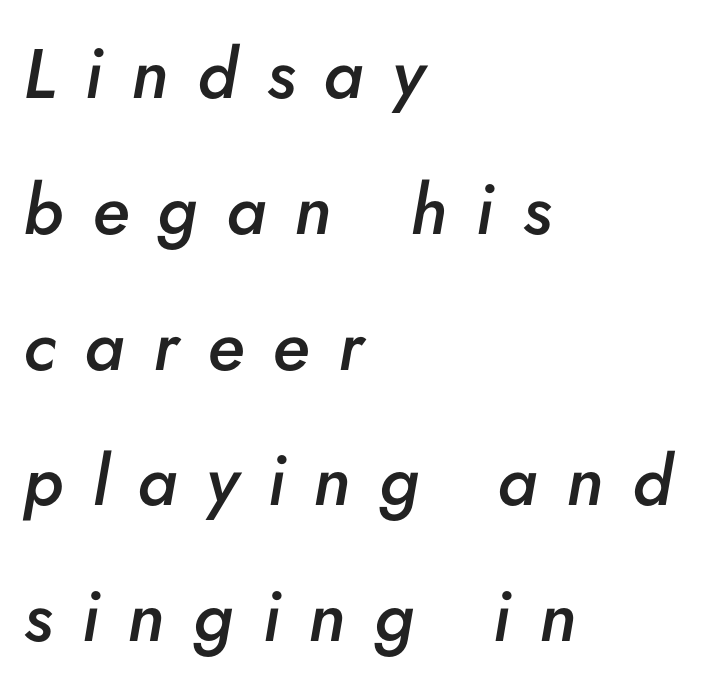
Style check: oblique. Characters follow at a spacing far wider than the type designer built in. Think of a printed novel: that variable character pitch is what you see here. The rendering uses a semibold face; strokes are thickened but not to full bold.
